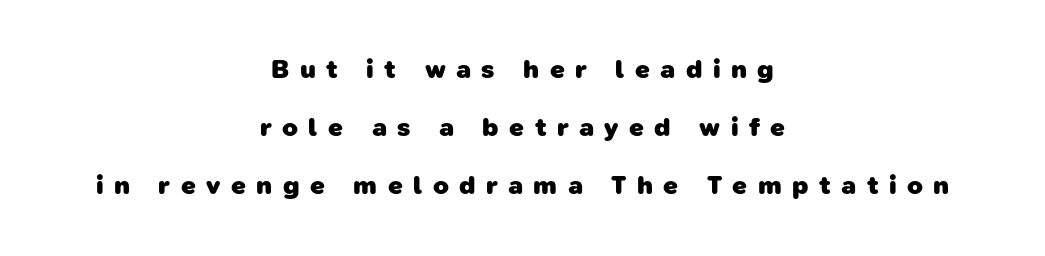
The image shows 26 px bold type; set centered, loose line spacing (2.24x), unusually wide letter spacing (+0.4 em), not underlined.
